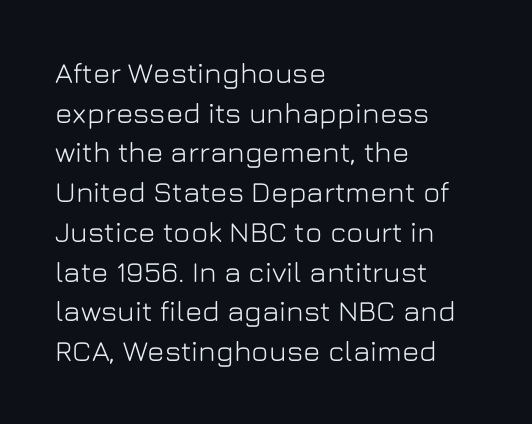
{"serif": "no", "italic": "no", "width": "normal", "stroke_contrast": "low", "x_height": "medium", "monospaced": "no", "underline": "no", "align": "left", "line_spacing": "normal", "line_spacing_ratio": 1.37, "letter_spacing": "normal", "letter_spacing_em": 0.0, "glyph_px": 29}
